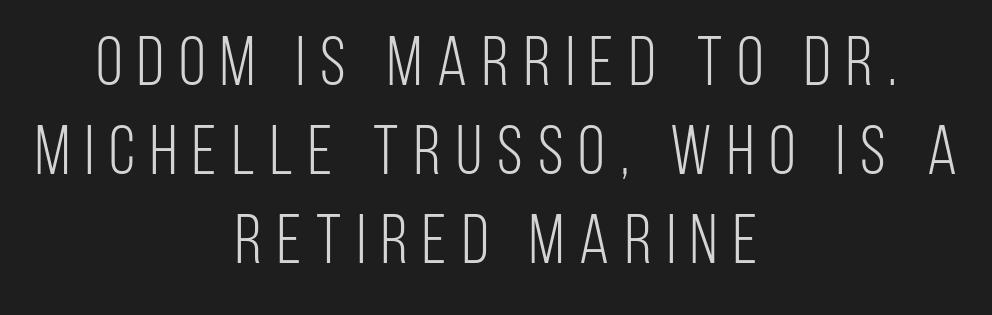
These lines are composed in type without serifs. Quick note: not italic, upright. Nobody drew a line under any word here. One-word summary of the alignment: center.
